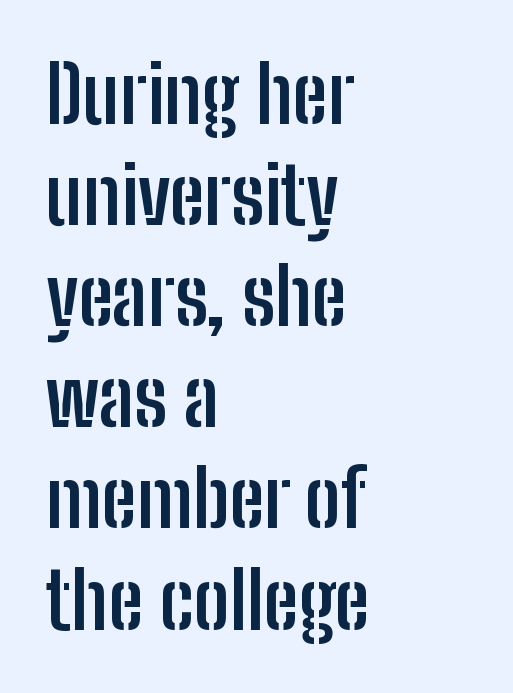
Q: Is the text bold? A: Yes.
Q: Is the text italic (slanted)? A: No, it is upright.
Q: Is the typeface a serif or a sans-serif typeface? A: Sans-serif.
Q: Is the text underlined? A: No.
Q: How is the paragraph aligned? A: Left-aligned.
Q: Is the spacing between letters normal or unusually wide? A: Normal.
Q: Is the spacing between lines tight, normal or loose? A: Normal.
Q: Width (condensed, normal, or wide)? A: Condensed.
Q: Stroke contrast? A: Low.
Q: x-height? A: Medium.
Q: Monospaced? A: No.
